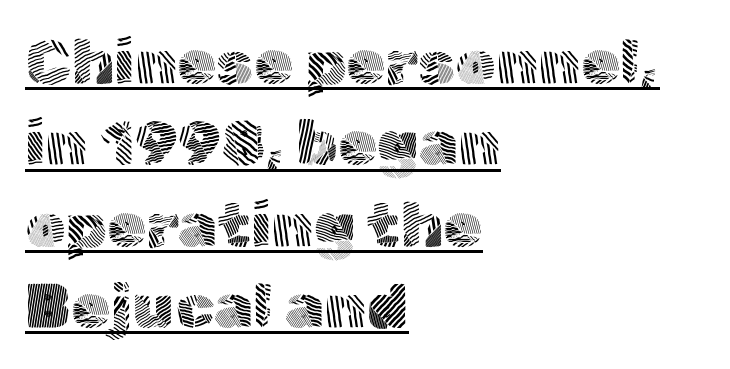
The image shows 63 px light sans-serif type, upright; set left-aligned, normal line spacing (1.29x), normal letter spacing, underlined; a medium x-height.
